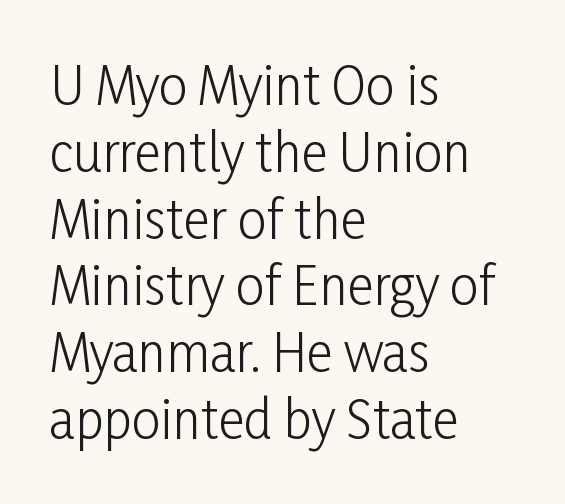
The image shows 51 px light, condensed sans-serif type, upright; set left-aligned, normal line spacing (1.31x), normal letter spacing, not underlined; low stroke contrast and a medium x-height.
